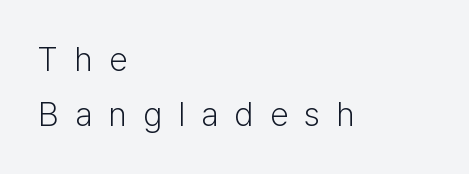
Font category for this specimen: sans-serif. A typesetter would call this leading conventional body-copy spacing. Look at the tracking — it's clearly loosened, letters drifting apart. The typesetter chose a ragged-right arrangement here. Stem width sits at or under what a default text font uses. This rendering features lettering with no underline.
